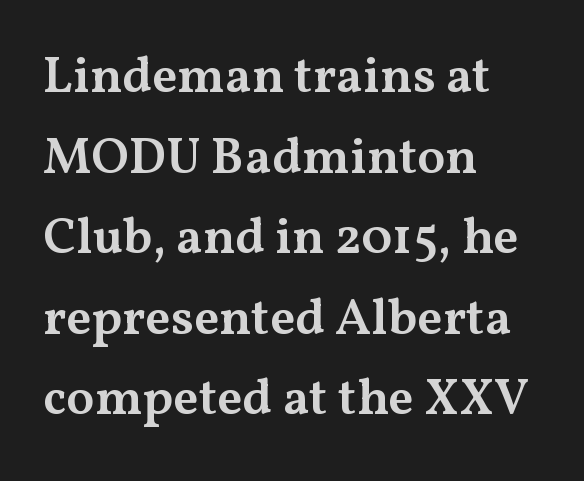
Q: Is the text bold? A: Semi-bold.
Q: Is the text italic (slanted)? A: No, it is upright.
Q: Is the typeface a serif or a sans-serif typeface? A: Serif.
Q: Is the text underlined? A: No.
Q: How is the paragraph aligned? A: Left-aligned.
Q: Is the spacing between letters normal or unusually wide? A: Normal.
Q: Is the spacing between lines tight, normal or loose? A: Normal.
Q: Width (condensed, normal, or wide)? A: Wide.
Q: Stroke contrast? A: Medium.
Q: x-height? A: Medium.
Q: Monospaced? A: No.
